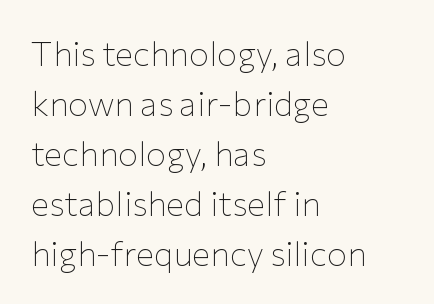
{"serif": "no", "italic": "no", "bold": "no", "weight": "thin", "width": "normal", "stroke_contrast": "low", "x_height": "medium", "monospaced": "no", "underline": "no", "align": "left", "line_spacing": "normal", "line_spacing_ratio": 1.47, "letter_spacing": "normal", "letter_spacing_em": 0.0, "glyph_px": 34}
